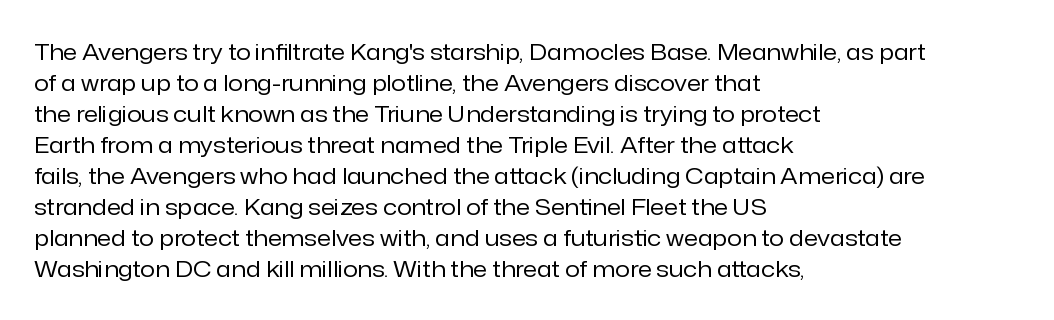
{"italic": "no", "bold": "no", "underline": "no", "align": "left", "line_spacing": "normal", "line_spacing_ratio": 1.35, "letter_spacing": "normal", "letter_spacing_em": 0.0, "glyph_px": 23}
